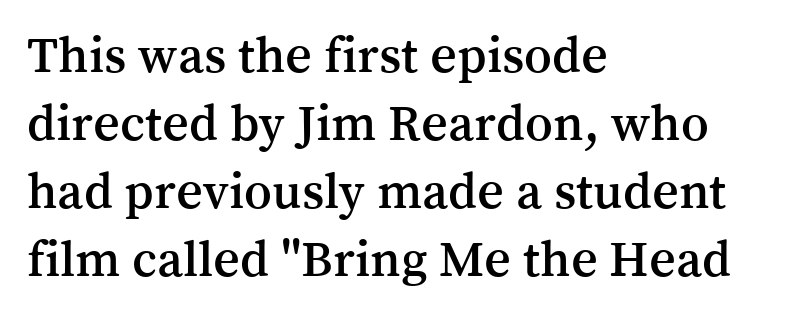
Horizontally, the lines are justified to the leading edge only. Underlining? Definitely not there. The tracking reads as untouched default to a designer's eye. Type style note: has serifs. Leading: standard. Do the characters align in a grid? No, the font is proportional.
